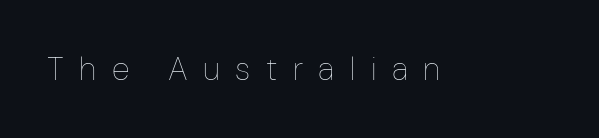
Q: Is the text bold? A: No.
Q: Is the text italic (slanted)? A: No, it is upright.
Q: Is the text underlined? A: No.
Q: Is the spacing between letters normal or unusually wide? A: Unusually wide.
Q: Width (condensed, normal, or wide)? A: Condensed.
Q: Stroke contrast? A: Low.
Q: x-height? A: Medium.
Q: Monospaced? A: No.
